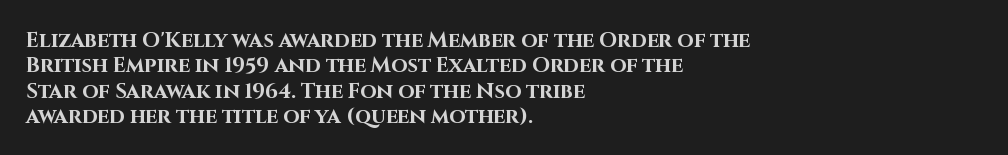
{"italic": "no", "bold": "yes", "underline": "no", "align": "left", "line_spacing_ratio": 1.21, "letter_spacing": "normal", "letter_spacing_em": 0.0, "glyph_px": 21}
